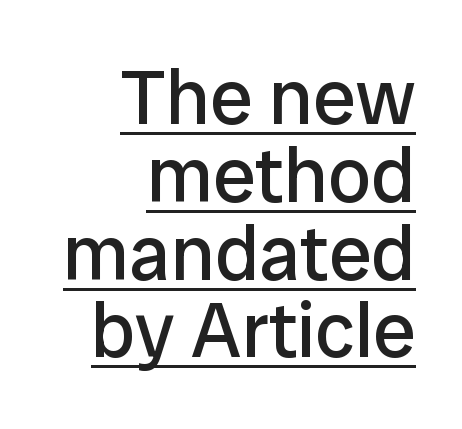
The image shows 77 px regular-weight sans-serif type, upright; set right-aligned, tight line spacing (1.01x), normal letter spacing, underlined; low stroke contrast and a medium x-height.
